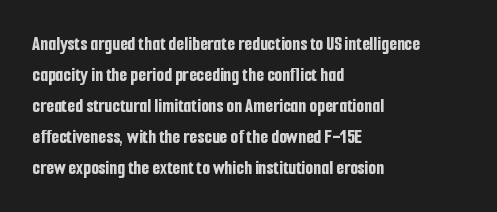
This is heavy type, rendered in bold. No extra tracking has been applied to these lines. The lines in this sample share a left origin and differ only in where they stop. A typesetter would call this leading conventional body-copy spacing. The typography opts for an upright posture over an oblique one. No word sits above an underline.
